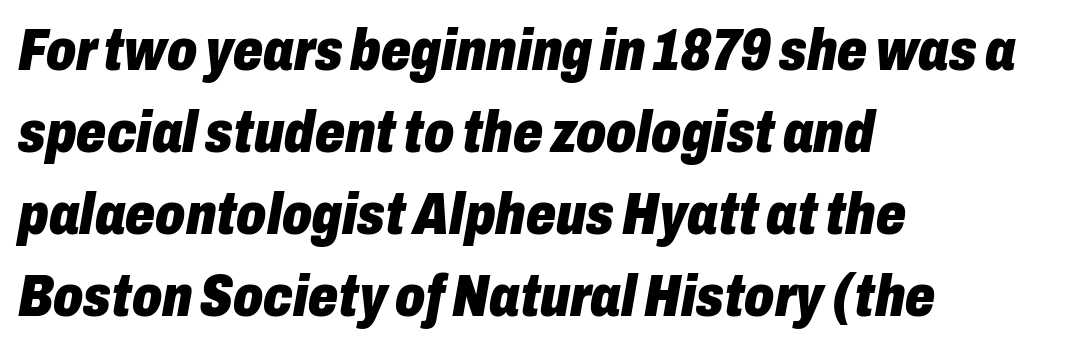
{"italic": "yes", "lean": "right", "slant_degrees": 10, "bold": "yes", "weight": "heavy", "width": "condensed", "stroke_contrast": "low", "x_height": "medium", "monospaced": "no", "underline": "no", "align": "left", "line_spacing": "normal", "line_spacing_ratio": 1.39, "letter_spacing": "normal", "letter_spacing_em": 0.0, "glyph_px": 59}
